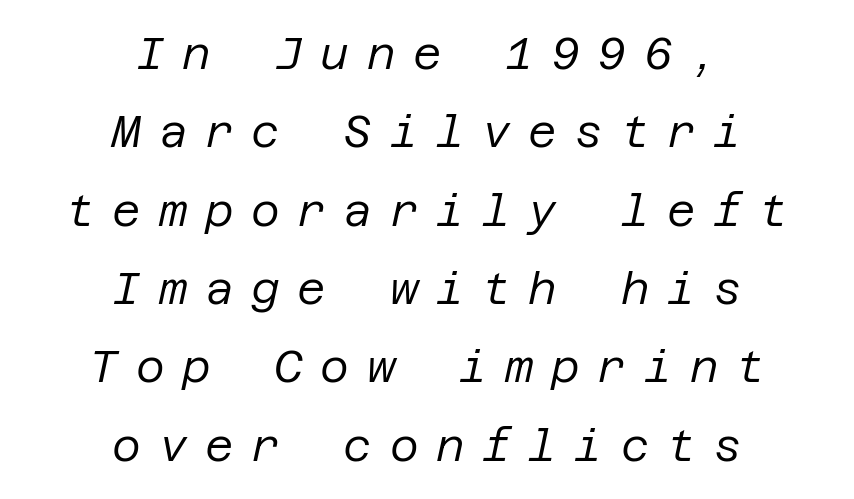
Both edges are ragged and mirror each other, which tells us the setting is centered. Look at the tracking — it's clearly loosened, letters drifting apart. Letters rest on an invisible, unmarked baseline. Characters are canted at an angle relative to the baseline's perpendicular.
